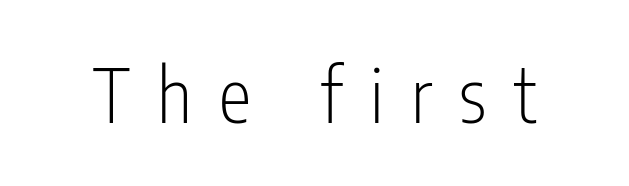
The image shows 74 px light, condensed sans-serif type, upright; set unusually wide letter spacing (+0.37 em), not underlined; low stroke contrast and a medium x-height.
